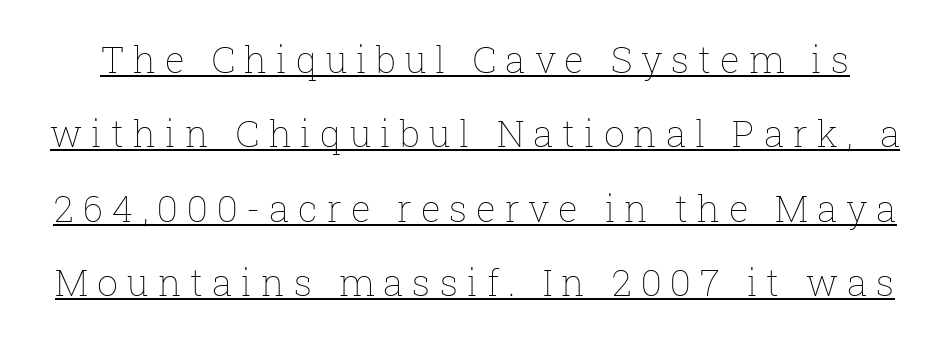
Summary of weight: not heavy and not bold. The face used here is proportionally spaced, like ordinary book or web type. The horizontal fit of the characters is loose and conspicuously gappy. The glyphs are accompanied by a horizontal stroke just below them.
